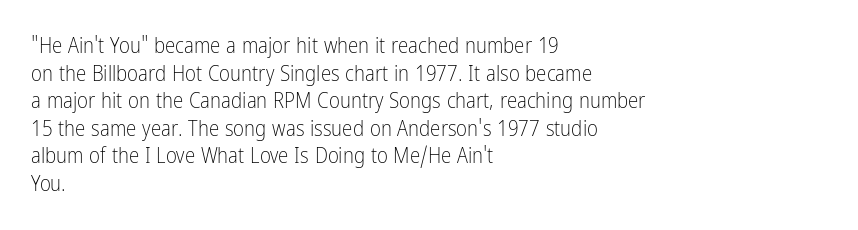
Q: Is the text bold? A: No.
Q: Is the text italic (slanted)? A: No, it is upright.
Q: Is the text underlined? A: No.
Q: How is the paragraph aligned? A: Left-aligned.
Q: Is the spacing between letters normal or unusually wide? A: Normal.
Q: Is the spacing between lines tight, normal or loose? A: Normal.
